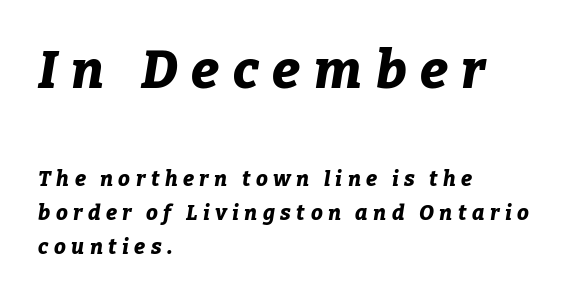
Casual observation: everything's shoved over to the left. You could not count columns in this text — the font is proportionally spaced. A normal amount of white space separates one row of letters from the next. Look at the glyph heights: the upper group is clearly the bigger setting. Anything drawn beneath the words? Only blank space. Yep, that's italic — everything's leaning.
